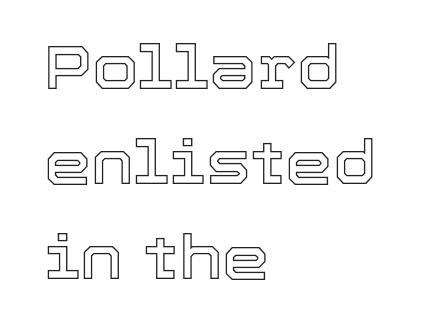
The image shows 60 px text type, upright; set left-aligned, normal line spacing (1.58x), normal letter spacing, not underlined; a medium x-height.
